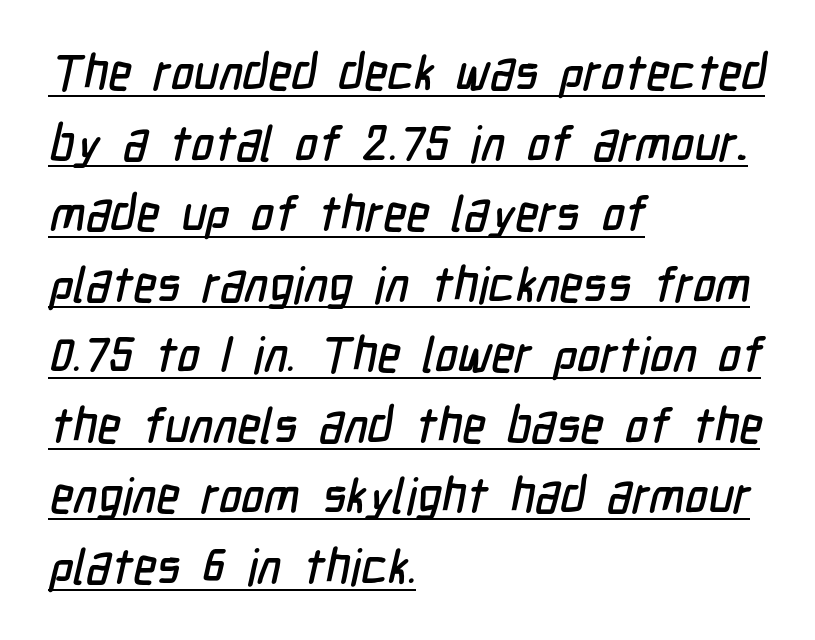
Q: Is the typeface a serif or a sans-serif typeface? A: Sans-serif.
Q: Is the text underlined? A: Yes.
Q: How is the paragraph aligned? A: Left-aligned.
Q: Is the spacing between letters normal or unusually wide? A: Normal.
Q: Is the spacing between lines tight, normal or loose? A: Normal.
Q: Width (condensed, normal, or wide)? A: Condensed.
Q: Stroke contrast? A: Low.
Q: x-height? A: Medium.
Q: Monospaced? A: No.
